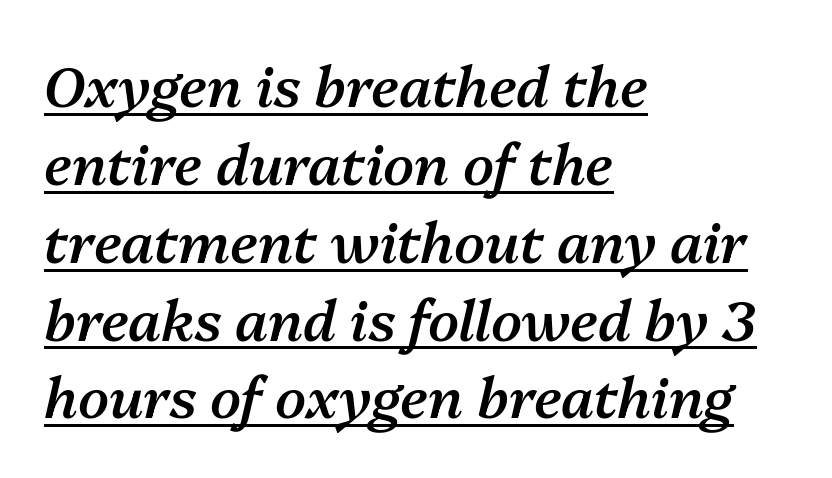
Does the lettering tilt? It does — this is italic. Vertically, the passage feels balanced, rows spaced as you'd expect. Varying glyph widths throughout — classic text-font behaviour. The tracking reads as untouched default to a designer's eye.
